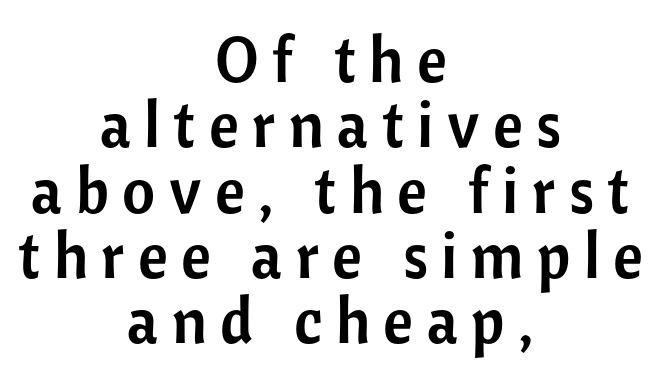
Q: Is the text italic (slanted)? A: No, it is upright.
Q: Is the typeface a serif or a sans-serif typeface? A: Sans-serif.
Q: Is the text underlined? A: No.
Q: How is the paragraph aligned? A: Centered.
Q: Is the spacing between letters normal or unusually wide? A: Unusually wide.
Q: Is the spacing between lines tight, normal or loose? A: Tight.
Q: Width (condensed, normal, or wide)? A: Normal.
Q: Stroke contrast? A: Low.
Q: x-height? A: Medium.
Q: Monospaced? A: No.
